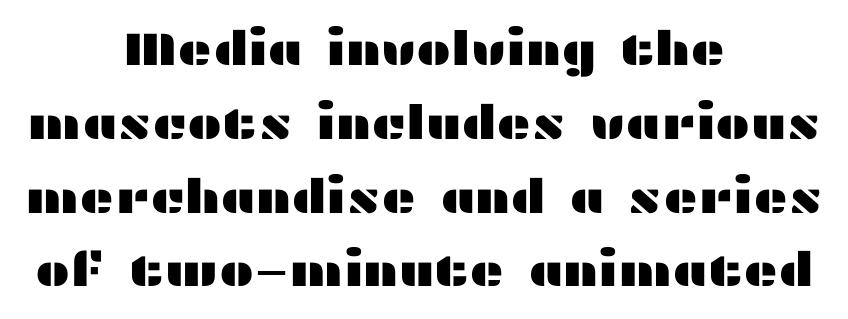
The image shows 47 px wide sans-serif type, upright; set centered, normal line spacing (1.57x), normal letter spacing, not underlined; medium stroke contrast and a medium x-height.
